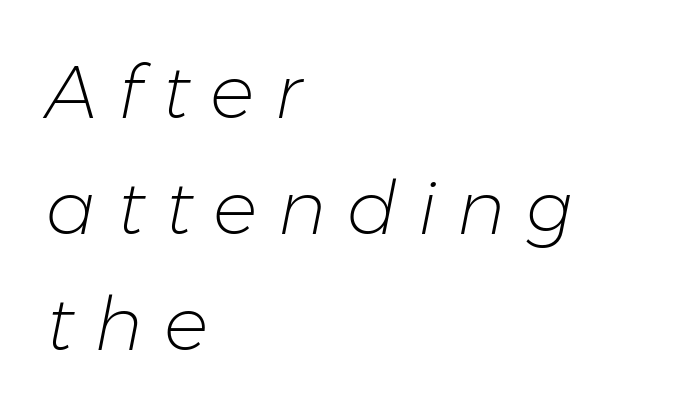
Is this a fixed-width face? No — the glyphs have proportional, varying widths. This is not heavy type; no bold has been used. This sample uses expanded letter spacing, leaving extra air between glyphs. These lines were composed using italics. All the whitespace from short lines collects on the right.
